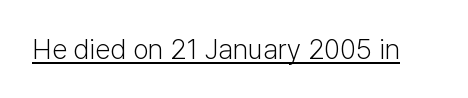
The image shows 28 px light sans-serif type, upright; set normal letter spacing, underlined; low stroke contrast and a medium x-height.
